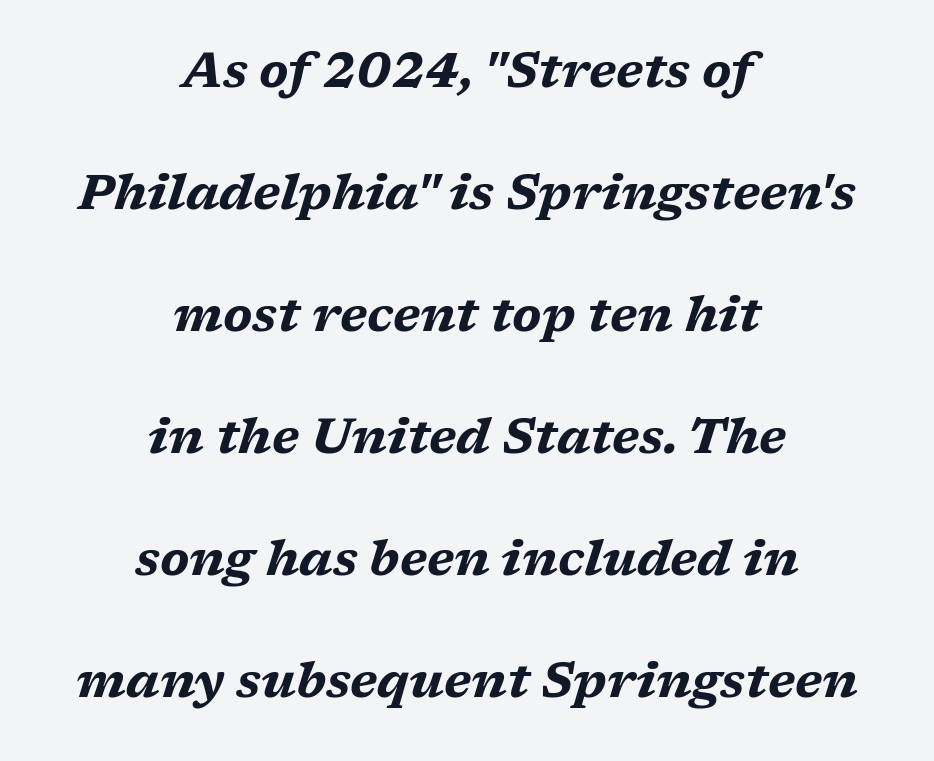
The image shows 49 px bold, wide type, italic (leaning right); set centered, loose line spacing (2.49x), normal letter spacing, not underlined; medium stroke contrast and a medium x-height.
